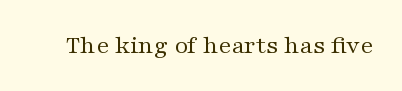
Q: Is the text bold? A: No.
Q: Is the text italic (slanted)? A: No, it is upright.
Q: Is the text underlined? A: No.
Q: Is the spacing between letters normal or unusually wide? A: Normal.
